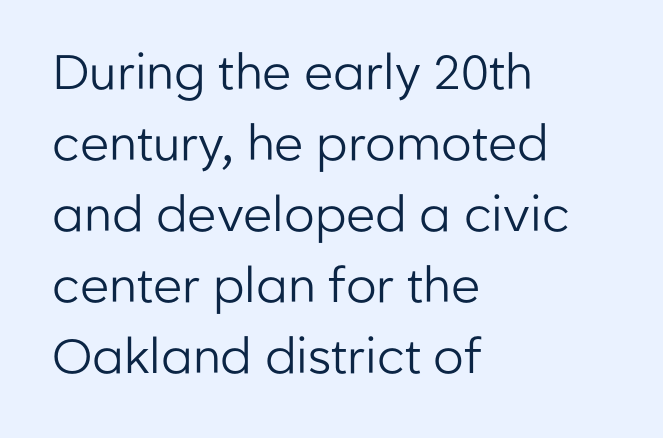
Q: Is the text bold? A: No.
Q: Is the text italic (slanted)? A: No, it is upright.
Q: Is the typeface a serif or a sans-serif typeface? A: Sans-serif.
Q: Is the text underlined? A: No.
Q: How is the paragraph aligned? A: Left-aligned.
Q: Is the spacing between letters normal or unusually wide? A: Normal.
Q: Is the spacing between lines tight, normal or loose? A: Normal.
Q: Width (condensed, normal, or wide)? A: Normal.
Q: Stroke contrast? A: Low.
Q: x-height? A: Medium.
Q: Monospaced? A: No.
